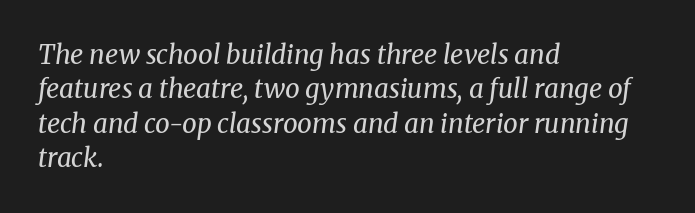
No extra tracking has been applied to these lines. The line-height multiplier appears to be the usual default. An italicized treatment has been applied to the whole sample. Line beginnings align vertically; line endings do not.
